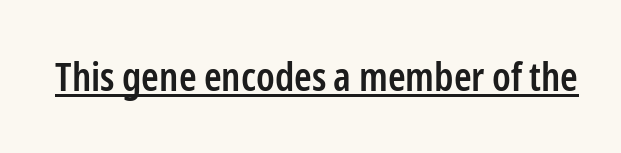
Q: Is the text bold? A: Semi-bold.
Q: Is the text italic (slanted)? A: No, it is upright.
Q: Is the typeface a serif or a sans-serif typeface? A: Sans-serif.
Q: Is the text underlined? A: Yes.
Q: Is the spacing between letters normal or unusually wide? A: Normal.
Q: Width (condensed, normal, or wide)? A: Condensed.
Q: Stroke contrast? A: Low.
Q: x-height? A: Medium.
Q: Monospaced? A: No.
